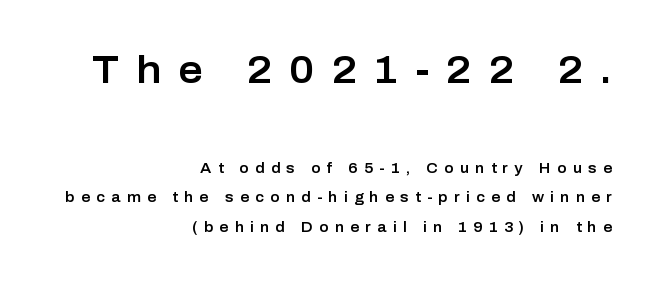
{"serif": "no", "italic": "no", "width": "normal", "stroke_contrast": "low", "x_height": "medium", "monospaced": "no", "underline": "no", "align": "right", "line_spacing": "loose", "line_spacing_ratio": 2.11, "letter_spacing": "wide", "letter_spacing_em": 0.45, "larger_block": "first", "size_ratio": 2.71, "glyph_px": 38}
